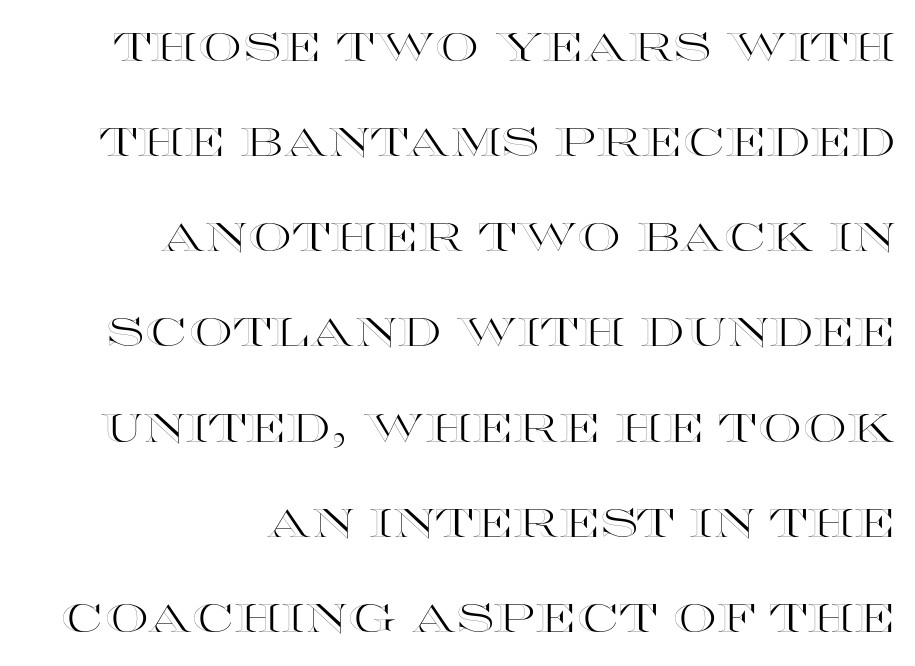
{"italic": "no", "width": "wide", "x_height": "large", "monospaced": "no", "underline": "no", "align": "right", "line_spacing": "loose", "line_spacing_ratio": 2.44, "letter_spacing": "normal", "letter_spacing_em": 0.0, "glyph_px": 39}
